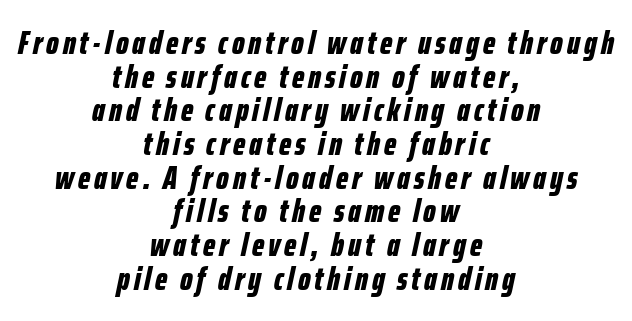
{"italic": "yes", "lean": "right", "slant_degrees": 12, "bold": "yes", "weight": "bold", "width": "condensed", "stroke_contrast": "low", "x_height": "medium", "monospaced": "no", "underline": "no", "align": "center", "line_spacing": "tight", "line_spacing_ratio": 1.02, "glyph_px": 33}
